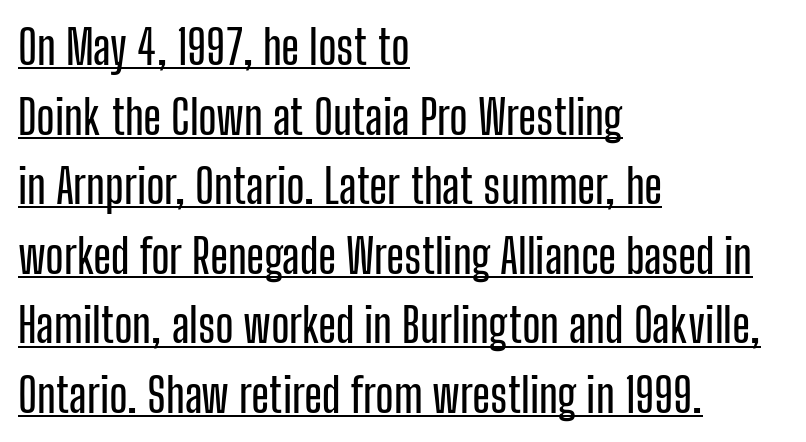
{"serif": "no", "italic": "no", "width": "condensed", "stroke_contrast": "low", "x_height": "medium", "monospaced": "no", "underline": "yes", "align": "left", "line_spacing": "normal", "line_spacing_ratio": 1.48, "letter_spacing": "normal", "letter_spacing_em": 0.0, "glyph_px": 47}
